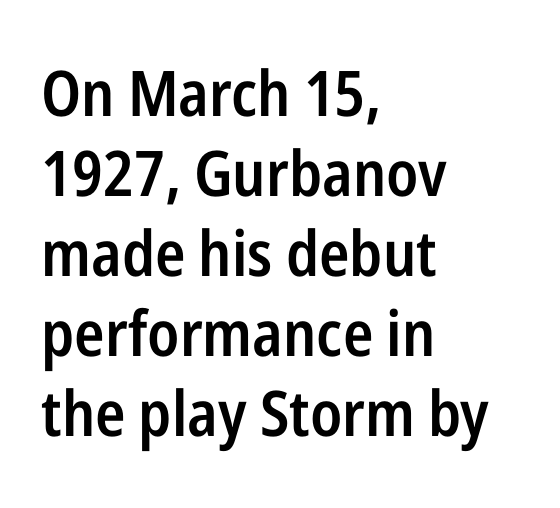
{"serif": "no", "italic": "no", "bold": "semi", "weight": "semibold", "width": "condensed", "stroke_contrast": "low", "x_height": "medium", "monospaced": "no", "underline": "no", "align": "left", "line_spacing": "normal", "line_spacing_ratio": 1.27, "letter_spacing": "normal", "letter_spacing_em": 0.0, "glyph_px": 63}
